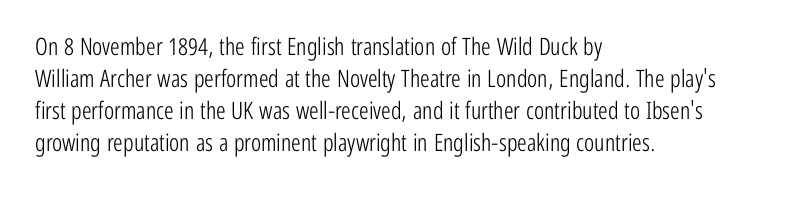
{"italic": "no", "bold": "no", "underline": "no", "align": "left", "line_spacing": "normal", "line_spacing_ratio": 1.33, "letter_spacing": "normal", "letter_spacing_em": 0.0, "glyph_px": 24}
